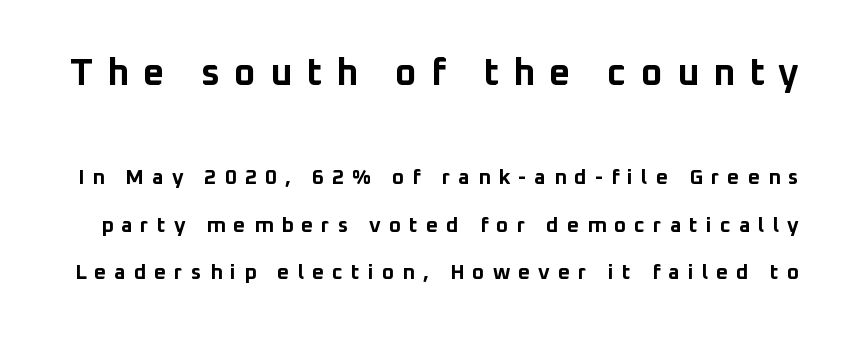
Compared with an ordinary text face, these strokes are far heavier — a full bold. Posture: upright roman. The rendering shows plain stroke endings on the letterforms — a sans-serif design. Each row of text sits above clean, open space.
